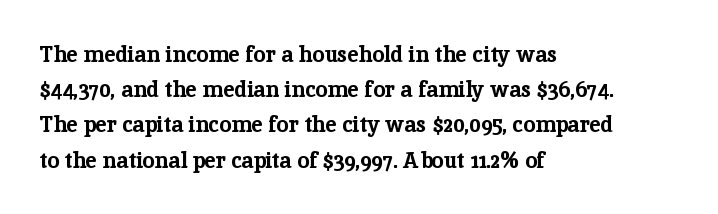
{"italic": "no", "bold": "yes", "underline": "no", "align": "left", "line_spacing": "normal", "line_spacing_ratio": 1.6, "letter_spacing": "normal", "letter_spacing_em": 0.0, "glyph_px": 22}
